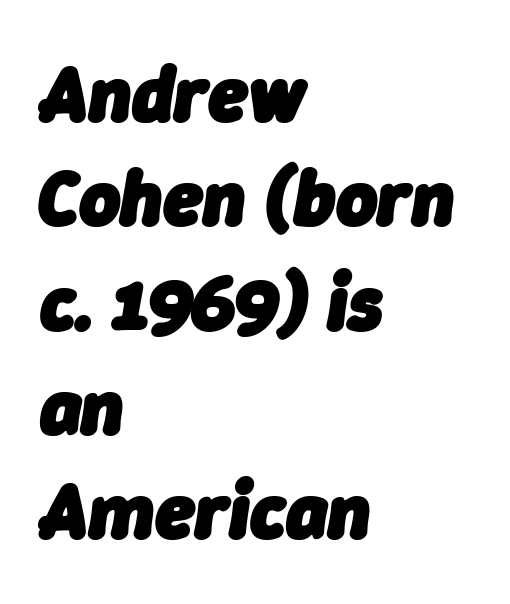
Q: Is the text bold? A: Yes.
Q: Is the text italic (slanted)? A: Yes, it leans right by about 9 degrees.
Q: Is the text underlined? A: No.
Q: How is the paragraph aligned? A: Left-aligned.
Q: Is the spacing between letters normal or unusually wide? A: Normal.
Q: Is the spacing between lines tight, normal or loose? A: Normal.
Q: Width (condensed, normal, or wide)? A: Normal.
Q: Stroke contrast? A: Low.
Q: x-height? A: Medium.
Q: Monospaced? A: No.
